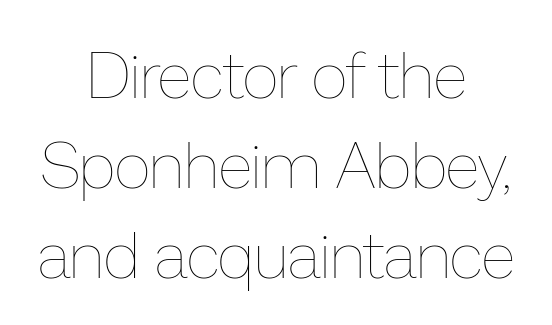
Q: Is the text bold? A: No.
Q: Is the text italic (slanted)? A: No, it is upright.
Q: Is the text underlined? A: No.
Q: How is the paragraph aligned? A: Centered.
Q: Is the spacing between letters normal or unusually wide? A: Normal.
Q: Is the spacing between lines tight, normal or loose? A: Normal.
Q: Width (condensed, normal, or wide)? A: Normal.
Q: Stroke contrast? A: Low.
Q: x-height? A: Medium.
Q: Monospaced? A: No.
